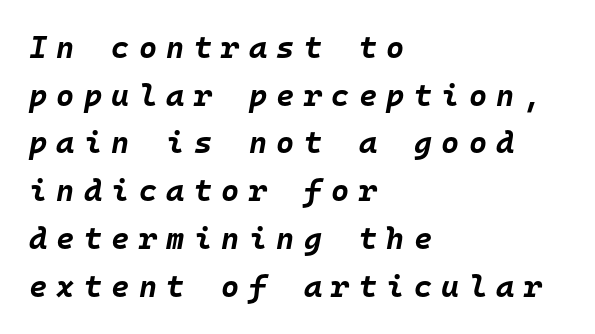
{"italic": "yes", "lean": "right", "slant_degrees": 10, "bold": "yes", "weight": "bold", "width": "normal", "stroke_contrast": "low", "x_height": "large", "monospaced": "yes", "underline": "no", "align": "left", "line_spacing": "normal", "line_spacing_ratio": 1.54, "letter_spacing": "wide", "letter_spacing_em": 0.3, "glyph_px": 31}
